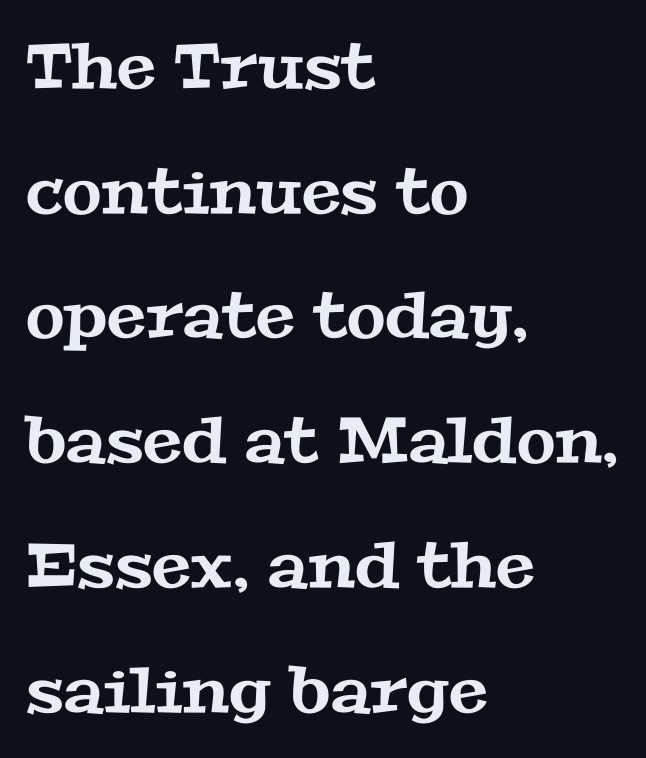
The image shows 63 px wide serif type; set left-aligned, loose line spacing (1.98x), normal letter spacing, not underlined; medium stroke contrast and a medium x-height.
